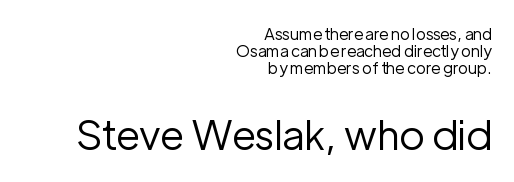
Q: Is the text bold? A: No.
Q: Is the text italic (slanted)? A: No, it is upright.
Q: Is the typeface a serif or a sans-serif typeface? A: Sans-serif.
Q: Is the text underlined? A: No.
Q: How is the paragraph aligned? A: Right-aligned.
Q: Is the spacing between letters normal or unusually wide? A: Normal.
Q: Is the spacing between lines tight, normal or loose? A: Tight.
Q: Which block of text is set in a larger size, the first (top) or the second (bottom)? A: The second (bottom) one.
Q: Width (condensed, normal, or wide)? A: Normal.
Q: Stroke contrast? A: Low.
Q: x-height? A: Medium.
Q: Monospaced? A: No.
